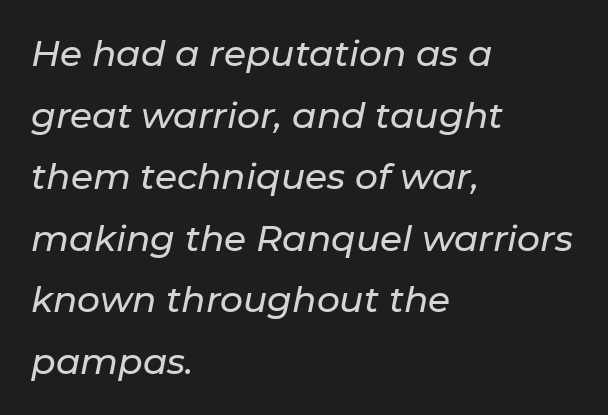
{"italic": "yes", "lean": "right", "slant_degrees": 11, "width": "normal", "stroke_contrast": "low", "x_height": "medium", "monospaced": "no", "underline": "no", "align": "left", "line_spacing_ratio": 1.71, "letter_spacing": "normal", "letter_spacing_em": 0.0, "glyph_px": 36}
